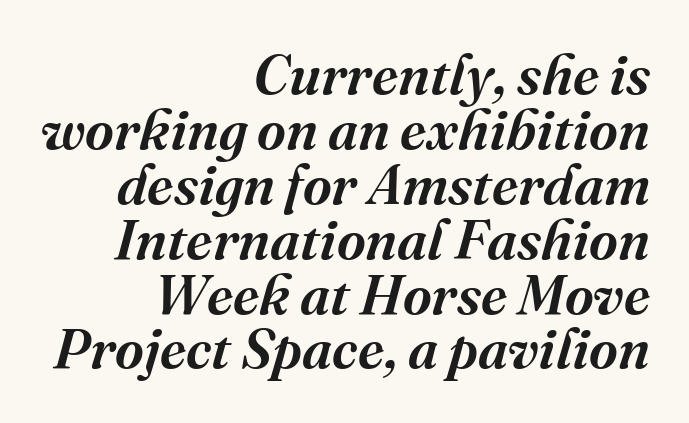
{"serif": "yes", "italic": "yes", "lean": "right", "slant_degrees": 16, "bold": "semi", "weight": "semibold", "width": "normal", "stroke_contrast": "medium", "x_height": "medium", "monospaced": "no", "underline": "no", "align": "right", "line_spacing": "tight", "line_spacing_ratio": 0.98, "letter_spacing": "normal", "letter_spacing_em": 0.0, "glyph_px": 56}
